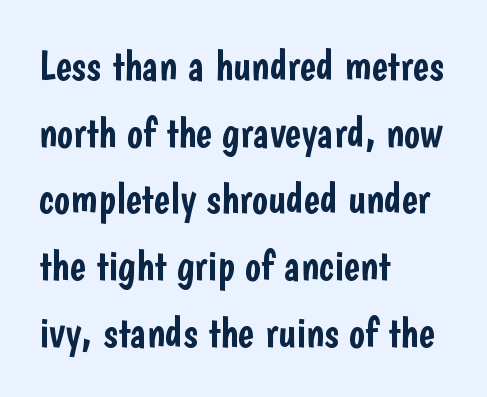
The image shows 43 px condensed sans-serif type, upright; set left-aligned, normal line spacing (1.55x), normal letter spacing, not underlined; low stroke contrast and a medium x-height.
